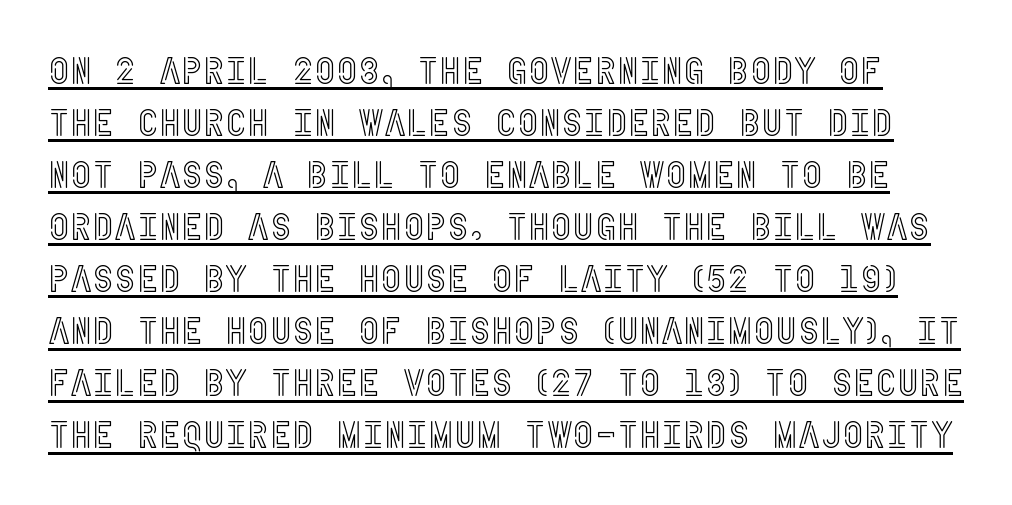
Inter-character spacing is left at the font's built-in metrics. Summary of vertical rhythm: regular, with standard interline spacing. Italic? Not at all — the glyphs are vertical. Underlining? Definitely there.
